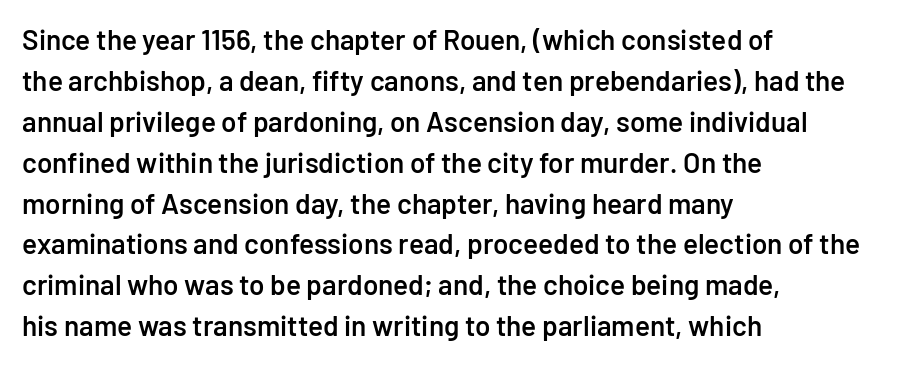
The image shows 28 px semibold sans-serif type, upright; set left-aligned, normal line spacing (1.46x), normal letter spacing, not underlined; low stroke contrast and a medium x-height.
